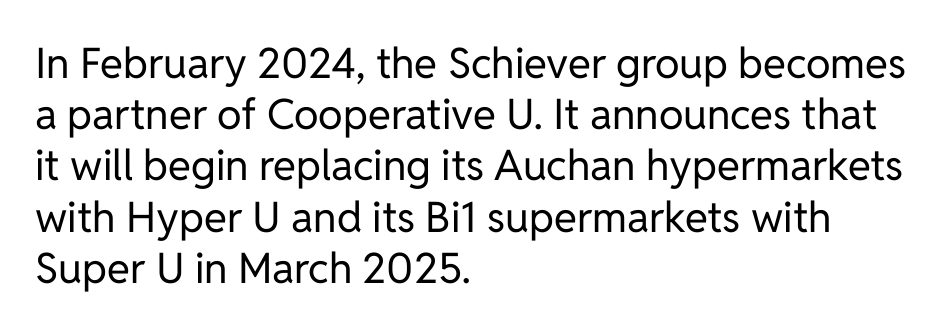
{"serif": "no", "italic": "no", "bold": "no", "weight": "regular", "width": "normal", "stroke_contrast": "low", "x_height": "medium", "monospaced": "no", "underline": "no", "align": "left", "line_spacing_ratio": 1.22, "letter_spacing": "normal", "letter_spacing_em": 0.0, "glyph_px": 42}
